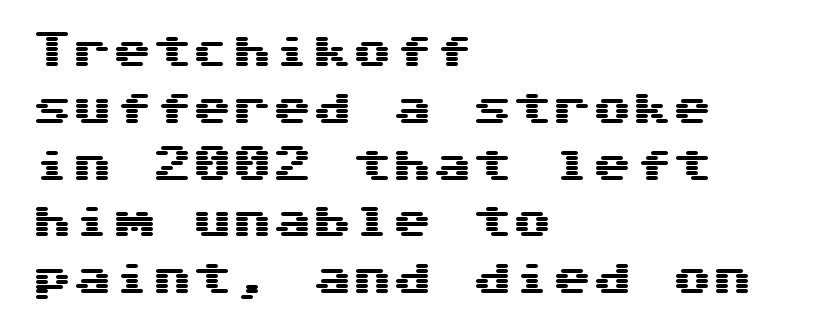
The image shows 40 px wide sans-serif type, upright; set left-aligned, normal line spacing (1.42x), normal letter spacing, not underlined; medium stroke contrast and a medium x-height.
